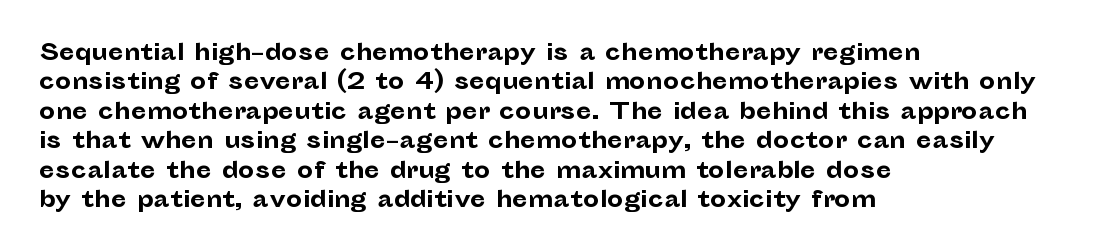
Q: Is the text bold? A: Yes.
Q: Is the text italic (slanted)? A: No, it is upright.
Q: Is the text underlined? A: No.
Q: How is the paragraph aligned? A: Left-aligned.
Q: Is the spacing between letters normal or unusually wide? A: Normal.
Q: Is the spacing between lines tight, normal or loose? A: Normal.
